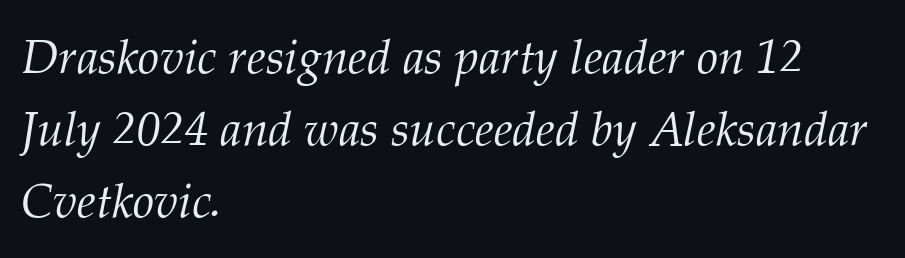
{"serif": "yes", "italic": "yes", "lean": "right", "slant_degrees": 12, "bold": "no", "weight": "light", "width": "normal", "stroke_contrast": "medium", "x_height": "medium", "monospaced": "no", "underline": "no", "align": "left", "line_spacing": "normal", "line_spacing_ratio": 1.5, "letter_spacing": "normal", "letter_spacing_em": 0.0, "glyph_px": 48}
